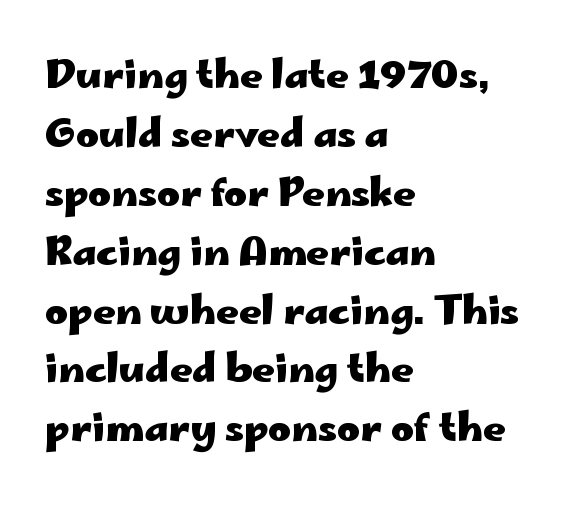
In terms of weight, the rendering is a true, heavy bold. Check where the strokes stop: nothing finishes them off — pure sans. Summary of vertical rhythm: regular, with standard interline spacing. The rendering uses natural spacing where letterforms have individual widths. The lettering stays uniformly vertical, giving the passage a roman look.
